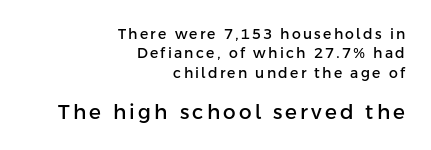
The image shows 20 px text type, upright; set right-aligned, normal line spacing (1.38x), not underlined; the second (bottom) block is 1.43x larger.
